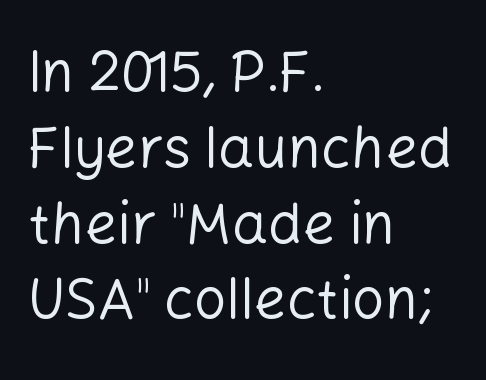
Each row of text sits above clean, open space. Where is the straight margin? On the left. This rendering employs a face without finishing strokes, i.e., a sans-serif. Spacing verdict: proportional, widths tailored to each character. Stems and bowls with no extra thickness — not bold.
